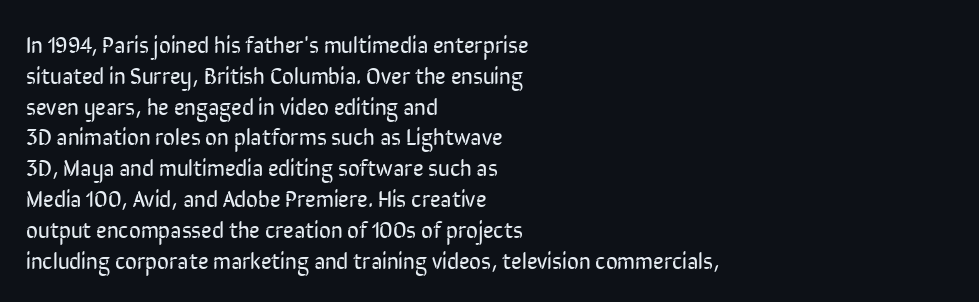
{"italic": "no", "bold": "no", "underline": "no", "align": "left", "line_spacing": "normal", "line_spacing_ratio": 1.34, "letter_spacing": "normal", "letter_spacing_em": 0.0, "glyph_px": 23}
